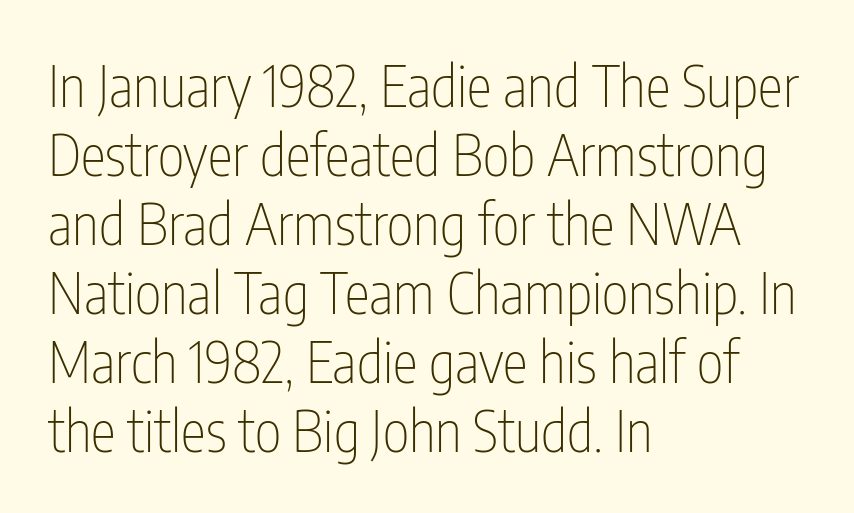
The image shows 57 px thin, condensed sans-serif type, upright; set left-aligned, line spacing 1.21x, normal letter spacing, not underlined; low stroke contrast and a medium x-height.
